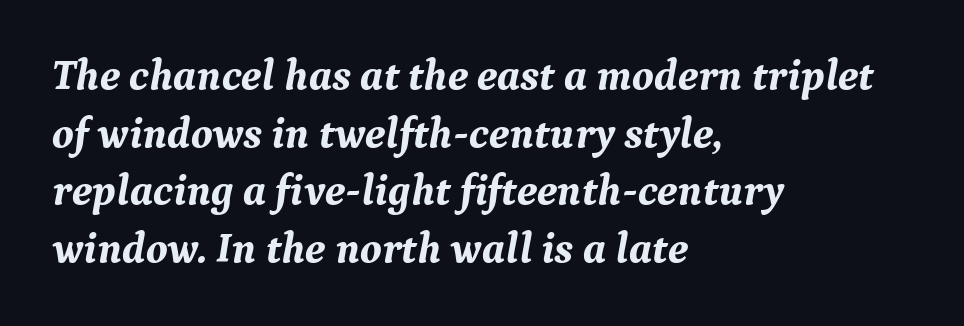
A typesetter would mark this as italic. One-word summary of the alignment: left. Plain, unruled lines of type. Each letter keeps its own natural width here, so spacing adapts to shape.
